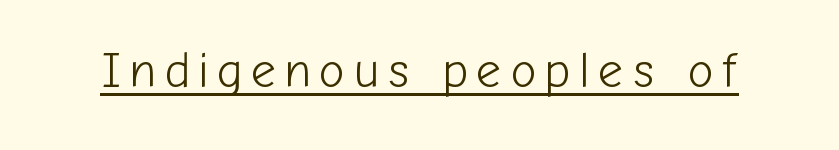
Q: Is the text bold? A: No.
Q: Is the text italic (slanted)? A: No, it is upright.
Q: Is the typeface a serif or a sans-serif typeface? A: Sans-serif.
Q: Is the text underlined? A: Yes.
Q: Width (condensed, normal, or wide)? A: Normal.
Q: Stroke contrast? A: Low.
Q: x-height? A: Medium.
Q: Monospaced? A: No.
